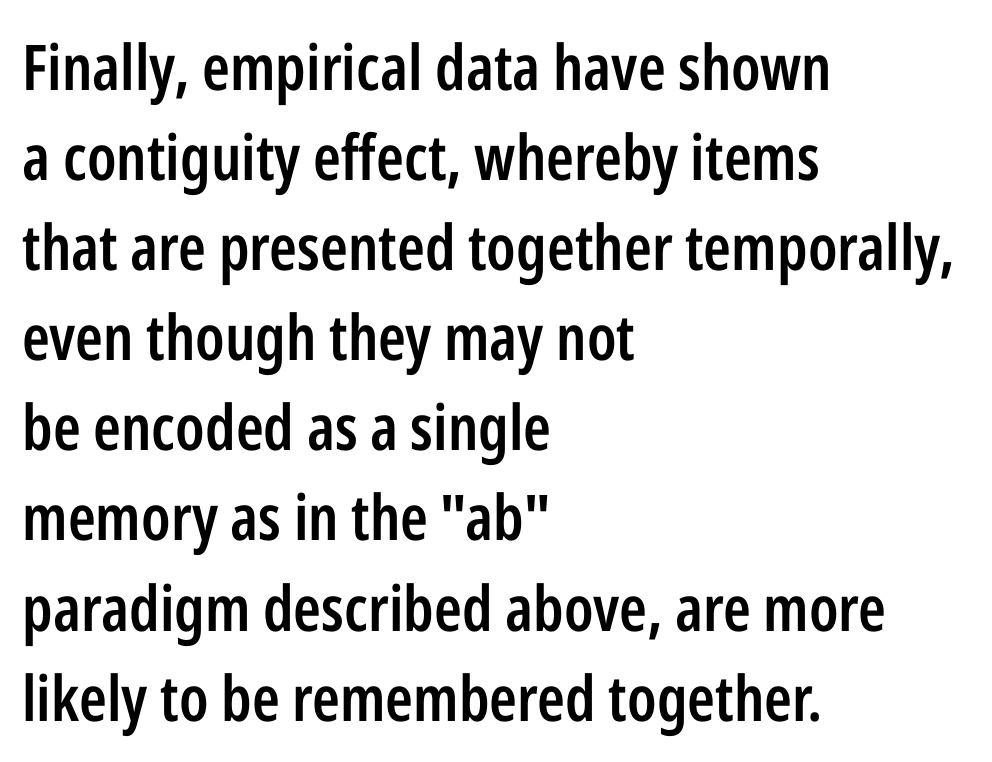
Ascenders rise straight up at ninety degrees. Layout note: lines flush left. The strip under each line holds only bare page. Looks like regular typesetting: each glyph gets only the width it needs.
